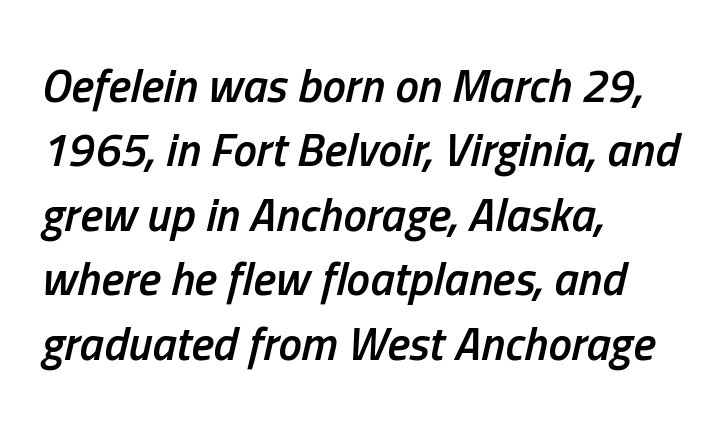
{"italic": "yes", "lean": "right", "slant_degrees": 13, "bold": "semi", "weight": "semibold", "width": "condensed", "stroke_contrast": "low", "x_height": "medium", "monospaced": "no", "underline": "no", "align": "left", "line_spacing": "normal", "line_spacing_ratio": 1.37, "letter_spacing": "normal", "letter_spacing_em": 0.0, "glyph_px": 47}
